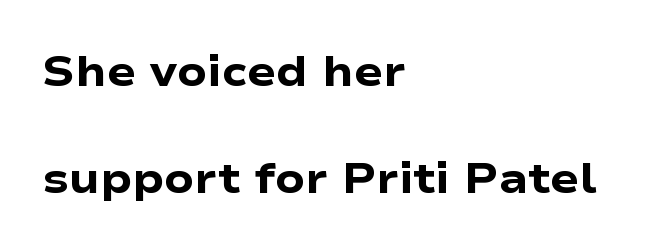
Q: Is the text bold? A: Yes.
Q: Is the text italic (slanted)? A: No, it is upright.
Q: Is the typeface a serif or a sans-serif typeface? A: Sans-serif.
Q: Is the text underlined? A: No.
Q: How is the paragraph aligned? A: Left-aligned.
Q: Is the spacing between letters normal or unusually wide? A: Normal.
Q: Is the spacing between lines tight, normal or loose? A: Loose.
Q: Width (condensed, normal, or wide)? A: Wide.
Q: Stroke contrast? A: Low.
Q: x-height? A: Medium.
Q: Monospaced? A: No.
